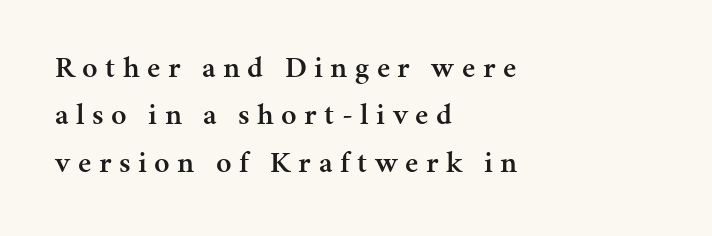
The image shows 30 px semibold serif type, upright; set left-aligned, normal line spacing (1.58x), unusually wide letter spacing (+0.25 em), not underlined; medium stroke contrast and a medium x-height.
